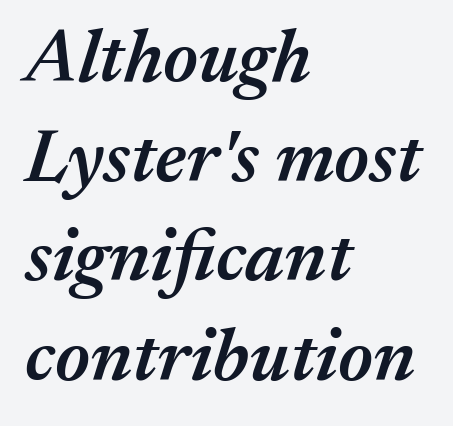
The image shows 75 px semibold type, italic (leaning right); set left-aligned, normal line spacing (1.33x), normal letter spacing, not underlined; medium stroke contrast and a medium x-height.
